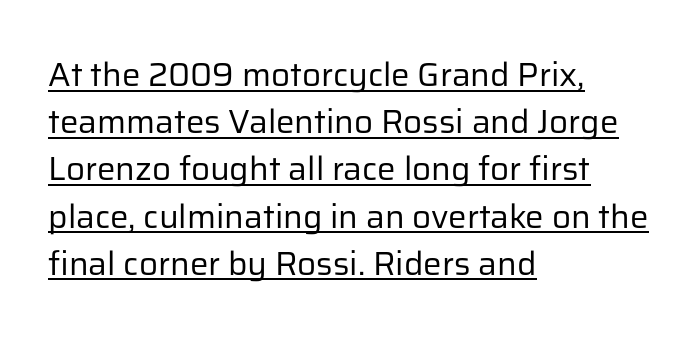
{"serif": "no", "italic": "no", "bold": "no", "weight": "regular", "width": "normal", "stroke_contrast": "low", "x_height": "medium", "monospaced": "no", "underline": "yes", "align": "left", "line_spacing": "normal", "line_spacing_ratio": 1.43, "letter_spacing": "normal", "letter_spacing_em": 0.0, "glyph_px": 33}
